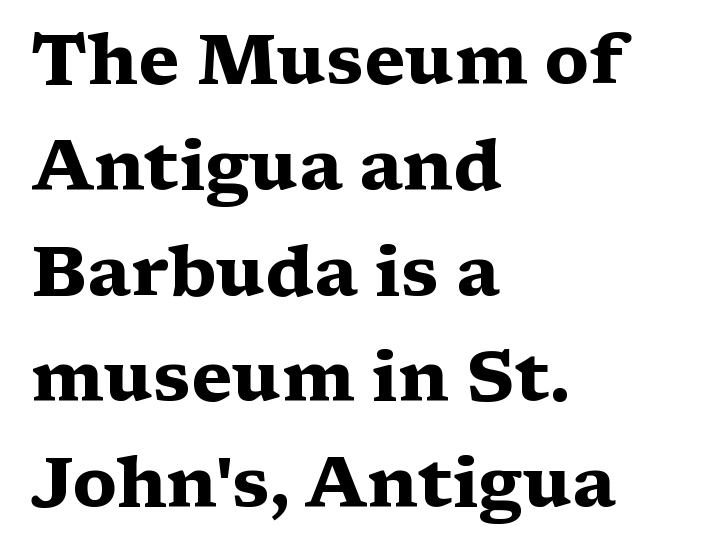
The image shows 71 px heavy, wide serif type, upright; set left-aligned, normal line spacing (1.49x), normal letter spacing, not underlined; medium stroke contrast and a medium x-height.
